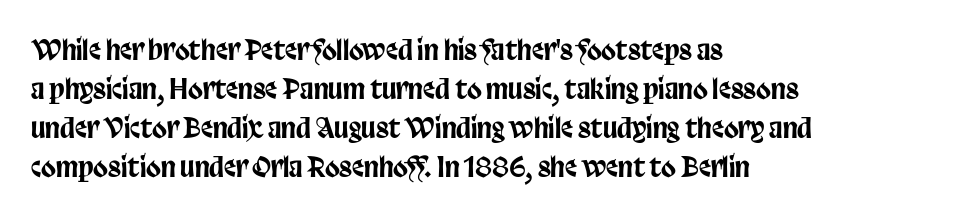
The image shows 27 px text type, upright; set left-aligned, normal line spacing (1.45x), normal letter spacing, not underlined.
